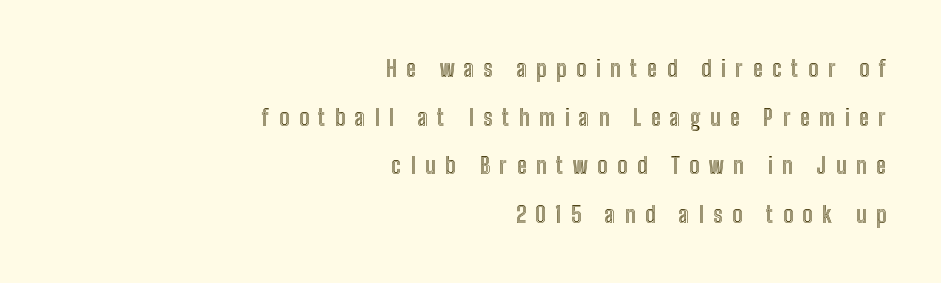
The image shows 22 px text type, upright; set right-aligned, loose line spacing (2.21x), unusually wide letter spacing (+0.44 em), not underlined.
